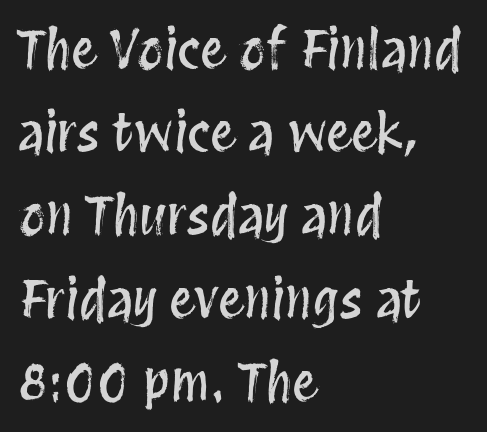
{"italic": "no", "width": "condensed", "stroke_contrast": "medium", "x_height": "large", "monospaced": "no", "underline": "no", "align": "left", "line_spacing": "normal", "line_spacing_ratio": 1.6, "letter_spacing": "normal", "letter_spacing_em": 0.0, "glyph_px": 52}
